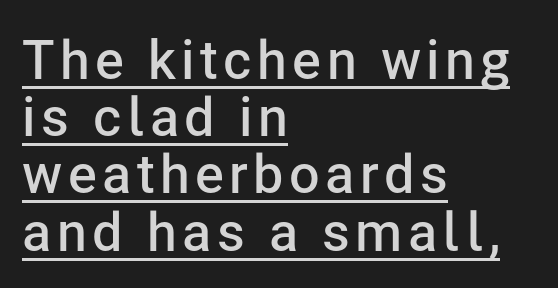
The image shows 54 px semibold sans-serif type, upright; set left-aligned, tight line spacing (1.06x), underlined; low stroke contrast and a medium x-height.
